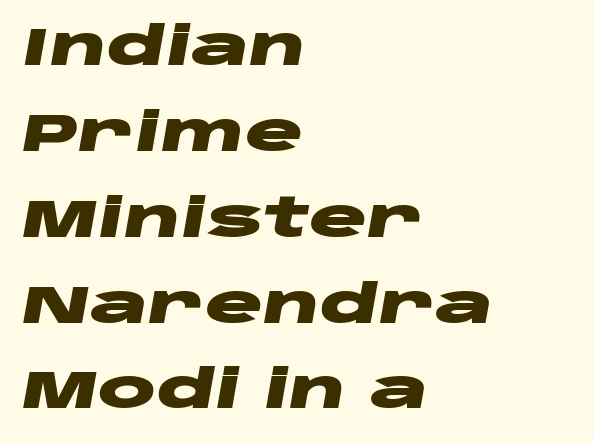
Q: Is the text bold? A: Yes.
Q: Is the text italic (slanted)? A: Yes, it leans right by about 10 degrees.
Q: Is the text underlined? A: No.
Q: How is the paragraph aligned? A: Left-aligned.
Q: Is the spacing between letters normal or unusually wide? A: Normal.
Q: Is the spacing between lines tight, normal or loose? A: Normal.
Q: Width (condensed, normal, or wide)? A: Wide.
Q: Stroke contrast? A: Low.
Q: x-height? A: Large.
Q: Monospaced? A: No.
